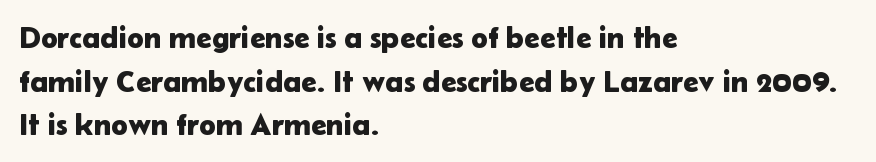
Q: Is the text italic (slanted)? A: No, it is upright.
Q: Is the typeface a serif or a sans-serif typeface? A: Sans-serif.
Q: Is the text underlined? A: No.
Q: How is the paragraph aligned? A: Left-aligned.
Q: Is the spacing between letters normal or unusually wide? A: Normal.
Q: Is the spacing between lines tight, normal or loose? A: Normal.
Q: Width (condensed, normal, or wide)? A: Normal.
Q: Stroke contrast? A: Low.
Q: x-height? A: Medium.
Q: Monospaced? A: No.
